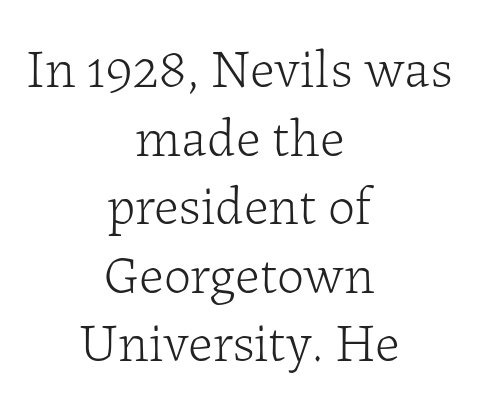
Q: Is the text bold? A: No.
Q: Is the text italic (slanted)? A: No, it is upright.
Q: Is the typeface a serif or a sans-serif typeface? A: Serif.
Q: Is the text underlined? A: No.
Q: How is the paragraph aligned? A: Centered.
Q: Is the spacing between letters normal or unusually wide? A: Normal.
Q: Is the spacing between lines tight, normal or loose? A: Normal.
Q: Width (condensed, normal, or wide)? A: Normal.
Q: Stroke contrast? A: Low.
Q: x-height? A: Medium.
Q: Monospaced? A: No.
